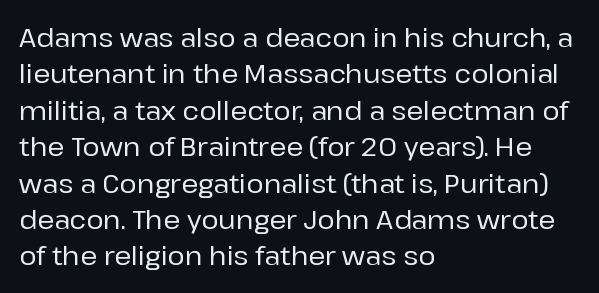
Q: Is the text italic (slanted)? A: No, it is upright.
Q: Is the text underlined? A: No.
Q: How is the paragraph aligned? A: Left-aligned.
Q: Is the spacing between letters normal or unusually wide? A: Normal.
Q: Is the spacing between lines tight, normal or loose? A: Normal.
